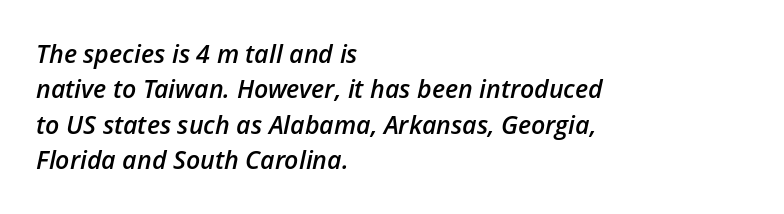
The image shows 25 px text type, italic (leaning right); set left-aligned, normal line spacing (1.42x), normal letter spacing, not underlined.
